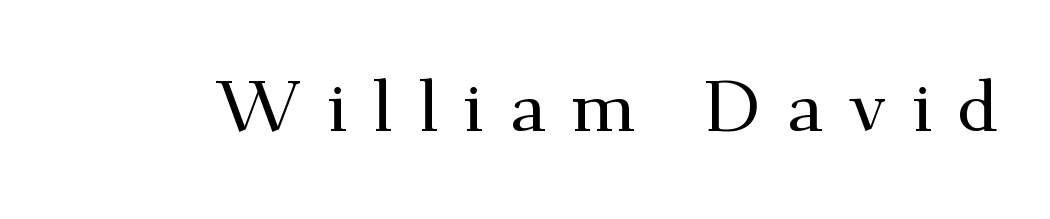
The image shows 71 px serif type, upright; set unusually wide letter spacing (+0.36 em), not underlined; medium stroke contrast and a small x-height.
